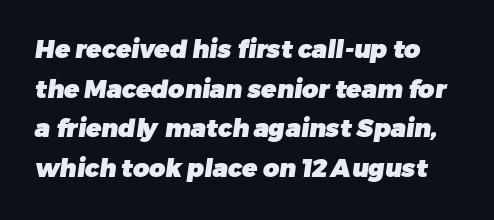
{"bold": "yes", "underline": "no", "line_spacing": "normal", "line_spacing_ratio": 1.59, "letter_spacing": "normal", "letter_spacing_em": 0.0, "glyph_px": 25}
